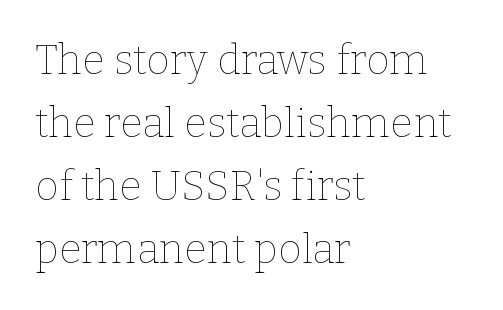
{"italic": "no", "bold": "no", "weight": "thin", "width": "normal", "stroke_contrast": "low", "x_height": "medium", "monospaced": "no", "underline": "no", "align": "left", "line_spacing": "normal", "line_spacing_ratio": 1.54, "letter_spacing": "normal", "letter_spacing_em": 0.0, "glyph_px": 41}
